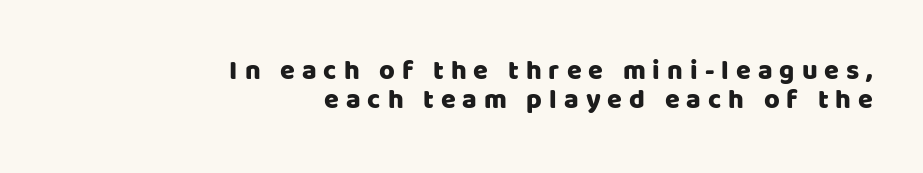
Q: Is the text italic (slanted)? A: No, it is upright.
Q: Is the text underlined? A: No.
Q: How is the paragraph aligned? A: Right-aligned.
Q: Is the spacing between letters normal or unusually wide? A: Unusually wide.
Q: Is the spacing between lines tight, normal or loose? A: Tight.
